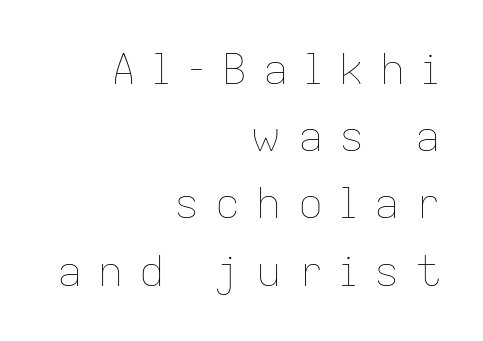
The image shows 42 px thin type, upright; set right-aligned, normal line spacing (1.6x), unusually wide letter spacing (+0.38 em), not underlined; low stroke contrast and a medium x-height.
